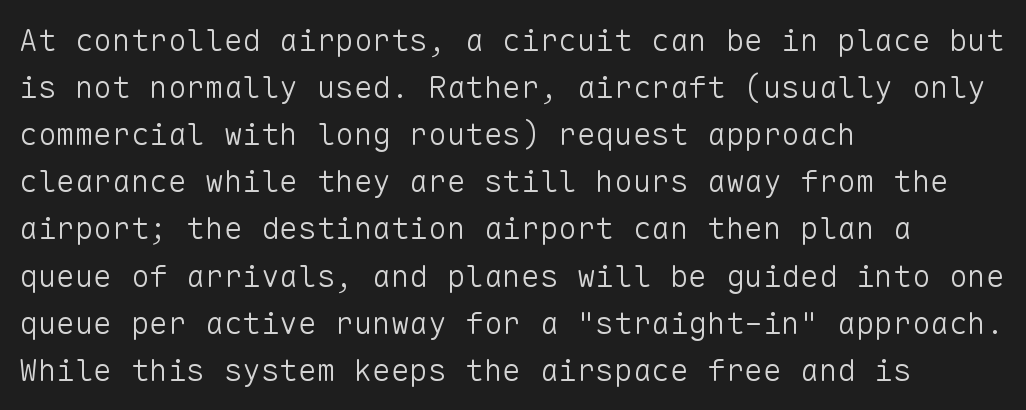
Line starts are locked; line ends wander. There is no visible air inserted between adjacent glyphs. The passage shown stacks its lines at a standard gap. The letters march in equal steps, a hallmark of fixed-pitch type. This sample uses an upright cut, with every glyph sitting square on the baseline.
